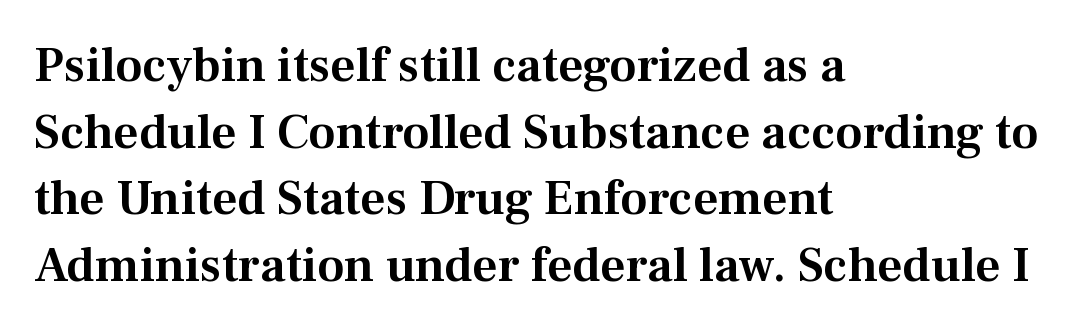
Q: Is the text italic (slanted)? A: No, it is upright.
Q: Is the typeface a serif or a sans-serif typeface? A: Serif.
Q: Is the text underlined? A: No.
Q: How is the paragraph aligned? A: Left-aligned.
Q: Is the spacing between letters normal or unusually wide? A: Normal.
Q: Is the spacing between lines tight, normal or loose? A: Normal.
Q: Width (condensed, normal, or wide)? A: Normal.
Q: Stroke contrast? A: Medium.
Q: x-height? A: Medium.
Q: Monospaced? A: No.
